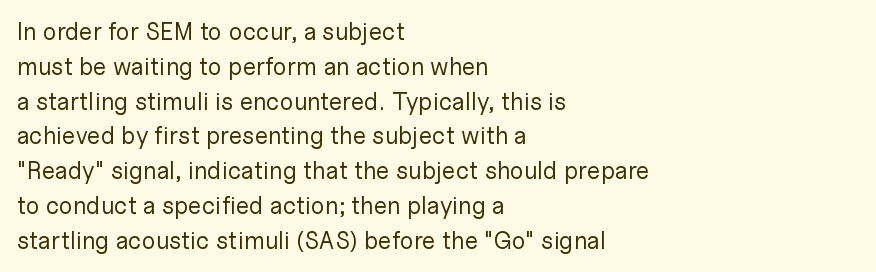
Q: Is the text bold? A: No.
Q: Is the text italic (slanted)? A: No, it is upright.
Q: Is the text underlined? A: No.
Q: How is the paragraph aligned? A: Left-aligned.
Q: Is the spacing between letters normal or unusually wide? A: Normal.
Q: Is the spacing between lines tight, normal or loose? A: Normal.
